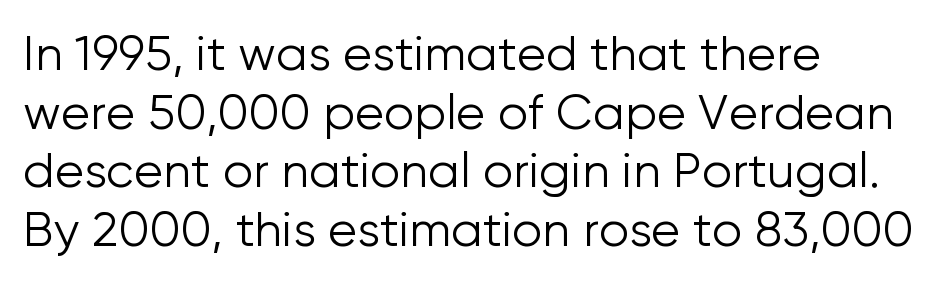
Short note: letters normally spaced. The passage shown is not bold in any degree. Looks like regular typesetting: each glyph gets only the width it needs. A typesetter would label this face a sans.
